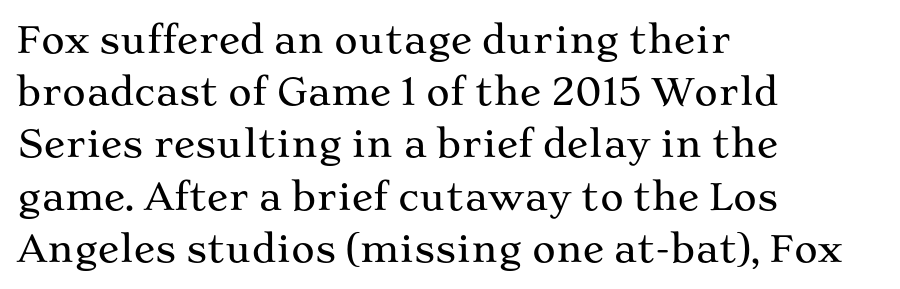
The image shows 36 px wide serif type, upright; set left-aligned, normal line spacing (1.45x), normal letter spacing, not underlined; medium stroke contrast and a medium x-height.
